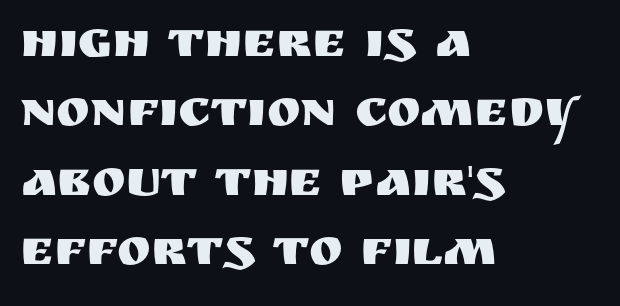
The rendering uses a moderate line-height, typical for paragraphs. Nope, not italic — everything's standing straight. The rendering anchors every line to the left-hand side. The type is set solid horizontally, with unmodified tracking. Any mark beneath the type? The region is blank.
